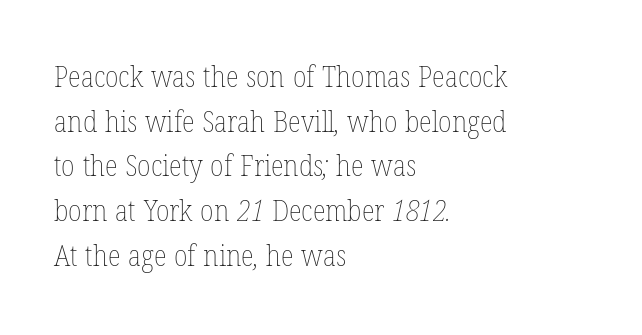
Vertically, the passage feels balanced, rows spaced as you'd expect. Varying glyph widths throughout — classic text-font behaviour. The letters sit at their default tracking, neither squeezed nor spread. Is the type heavy? It reads as light-to-regular instead. This rendering uses left alignment, leaving the right contour irregular.
